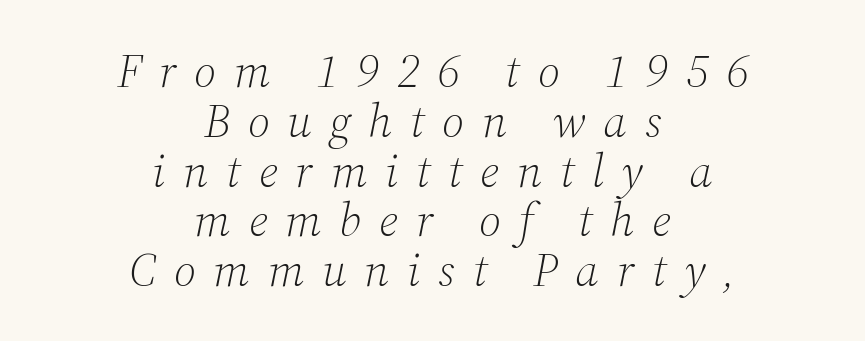
The axis of the letterforms is tilted away from vertical. The lines are packed closely together with very little leading. Old-style or modern, the face here clearly has serifs. The paragraph shown floats in the horizontal middle.
